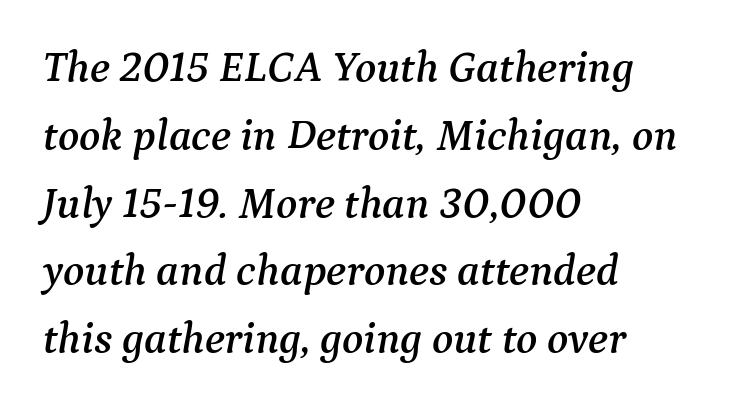
Q: Is the text italic (slanted)? A: Yes, it leans right by about 9 degrees.
Q: Is the typeface a serif or a sans-serif typeface? A: Serif.
Q: Is the text underlined? A: No.
Q: How is the paragraph aligned? A: Left-aligned.
Q: Is the spacing between letters normal or unusually wide? A: Normal.
Q: Is the spacing between lines tight, normal or loose? A: Normal.
Q: Width (condensed, normal, or wide)? A: Normal.
Q: Stroke contrast? A: Medium.
Q: x-height? A: Medium.
Q: Monospaced? A: No.
